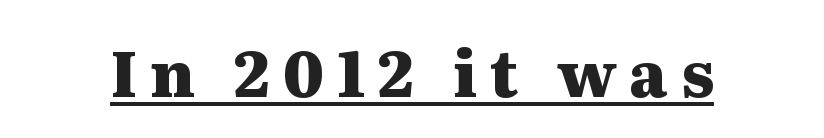
{"serif": "yes", "italic": "no", "bold": "yes", "weight": "heavy", "width": "wide", "stroke_contrast": "medium", "x_height": "medium", "monospaced": "no", "underline": "yes", "letter_spacing": "wide", "letter_spacing_em": 0.2, "glyph_px": 64}
